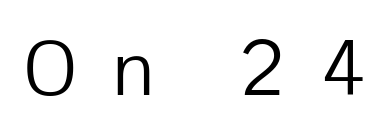
Q: Is the text bold? A: No.
Q: Is the text italic (slanted)? A: No, it is upright.
Q: Is the typeface a serif or a sans-serif typeface? A: Sans-serif.
Q: Is the text underlined? A: No.
Q: Is the spacing between letters normal or unusually wide? A: Unusually wide.
Q: Width (condensed, normal, or wide)? A: Normal.
Q: Stroke contrast? A: Low.
Q: x-height? A: Medium.
Q: Monospaced? A: No.
